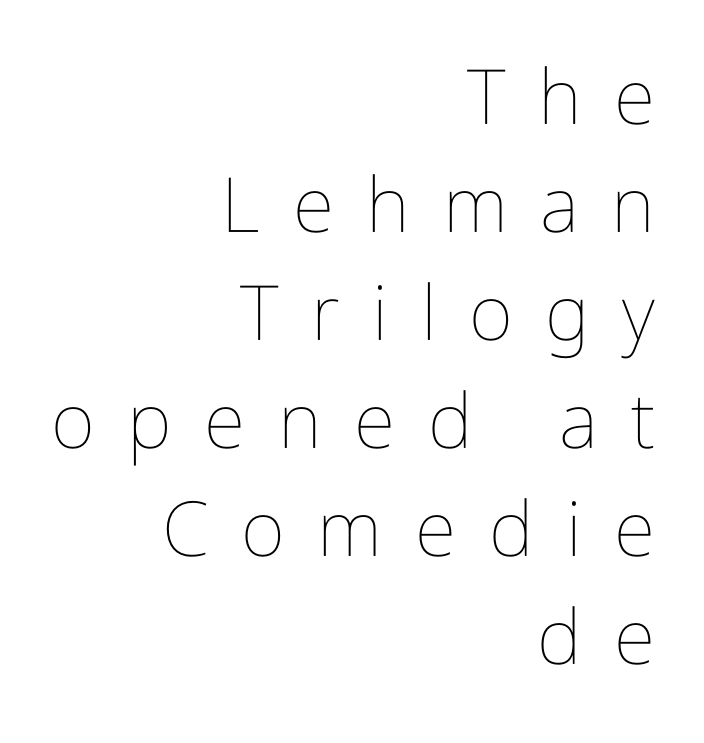
Note the varied advance widths — an 'i' is clearly narrower than an 'm'. The lines in this sample share a right terminus and differ only in where they begin. A typesetter would call this heavily tracked-out type. How would I describe the line gaps? Plain and ordinary. Just letters on the line, the space beneath them empty.
